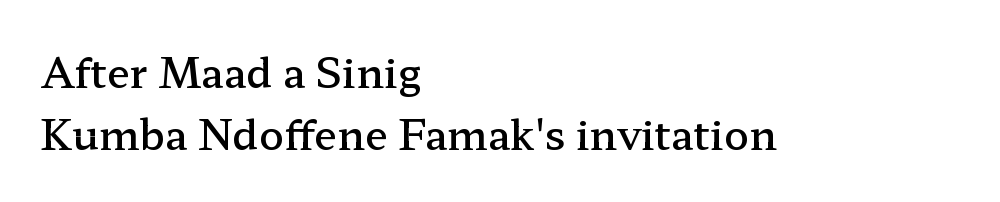
Q: Is the text bold? A: Semi-bold.
Q: Is the text italic (slanted)? A: No, it is upright.
Q: Is the typeface a serif or a sans-serif typeface? A: Serif.
Q: Is the text underlined? A: No.
Q: How is the paragraph aligned? A: Left-aligned.
Q: Is the spacing between letters normal or unusually wide? A: Normal.
Q: Is the spacing between lines tight, normal or loose? A: Normal.
Q: Width (condensed, normal, or wide)? A: Wide.
Q: Stroke contrast? A: Low.
Q: x-height? A: Medium.
Q: Monospaced? A: No.
